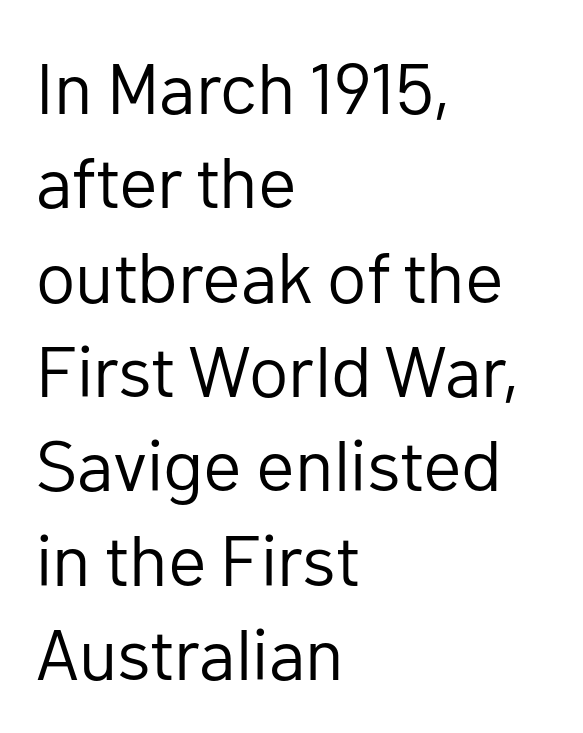
Q: Is the text bold? A: No.
Q: Is the text italic (slanted)? A: No, it is upright.
Q: Is the typeface a serif or a sans-serif typeface? A: Sans-serif.
Q: Is the text underlined? A: No.
Q: How is the paragraph aligned? A: Left-aligned.
Q: Is the spacing between letters normal or unusually wide? A: Normal.
Q: Is the spacing between lines tight, normal or loose? A: Normal.
Q: Width (condensed, normal, or wide)? A: Normal.
Q: Stroke contrast? A: Low.
Q: x-height? A: Medium.
Q: Monospaced? A: No.
